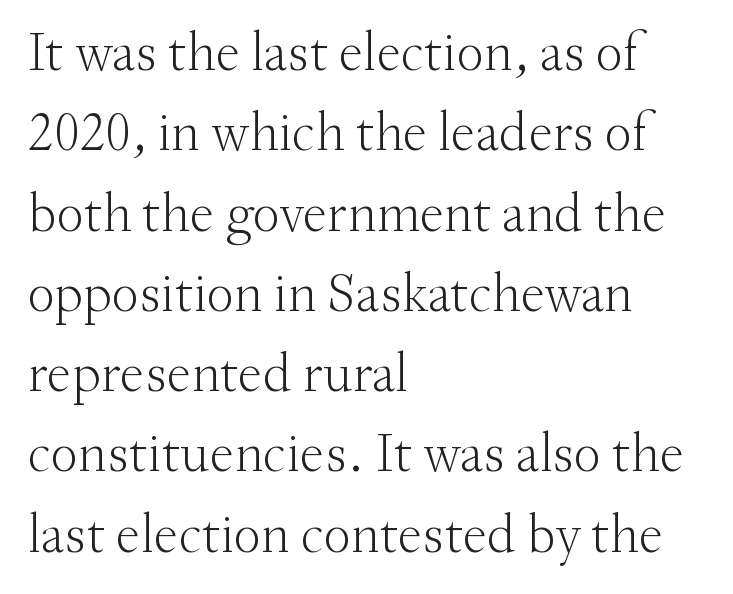
The image shows 55 px light serif type, upright; set left-aligned, normal line spacing (1.46x), normal letter spacing, not underlined; medium stroke contrast and a small x-height.
